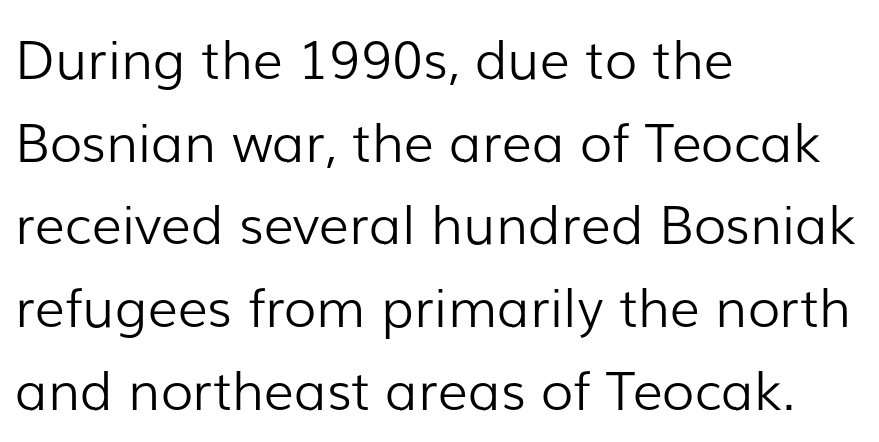
{"serif": "no", "italic": "no", "bold": "no", "weight": "light", "width": "normal", "stroke_contrast": "low", "x_height": "medium", "monospaced": "no", "underline": "no", "align": "left", "line_spacing": "normal", "line_spacing_ratio": 1.56, "letter_spacing": "normal", "letter_spacing_em": 0.0, "glyph_px": 53}
